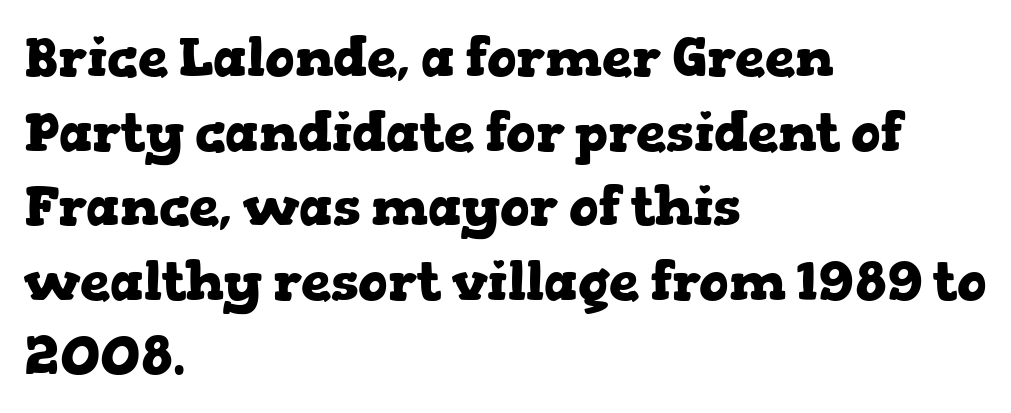
The image shows 54 px heavy, wide serif type, upright; set left-aligned, normal line spacing (1.38x), normal letter spacing, not underlined; low stroke contrast and a medium x-height.
